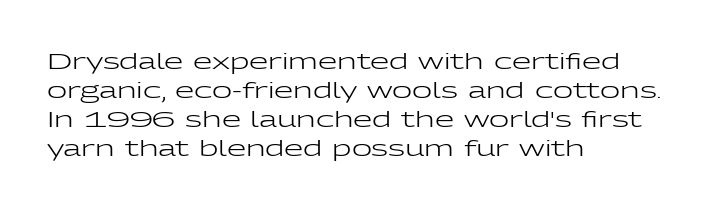
Q: Is the text bold? A: No.
Q: Is the text italic (slanted)? A: No, it is upright.
Q: Is the text underlined? A: No.
Q: How is the paragraph aligned? A: Left-aligned.
Q: Is the spacing between letters normal or unusually wide? A: Normal.
Q: Is the spacing between lines tight, normal or loose? A: Normal.
